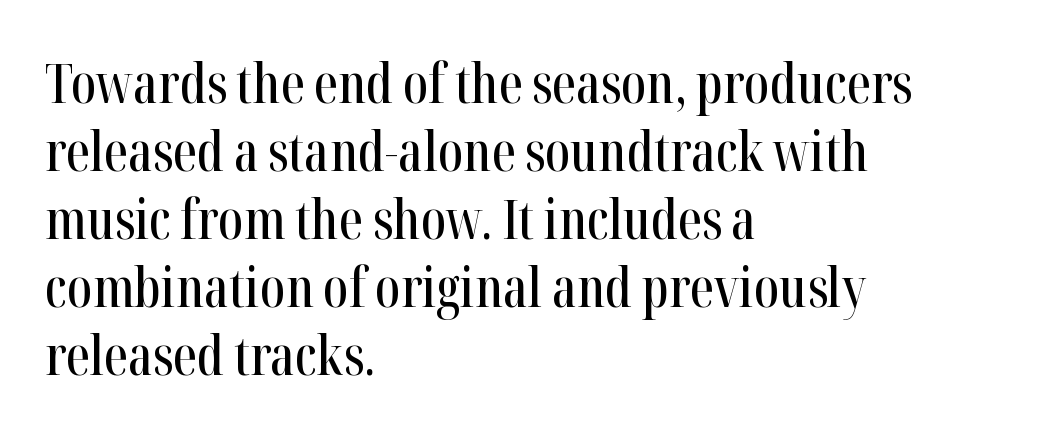
{"serif": "yes", "italic": "no", "width": "condensed", "stroke_contrast": "high", "x_height": "medium", "monospaced": "no", "underline": "no", "align": "left", "line_spacing": "normal", "line_spacing_ratio": 1.26, "letter_spacing": "normal", "letter_spacing_em": 0.0, "glyph_px": 54}
